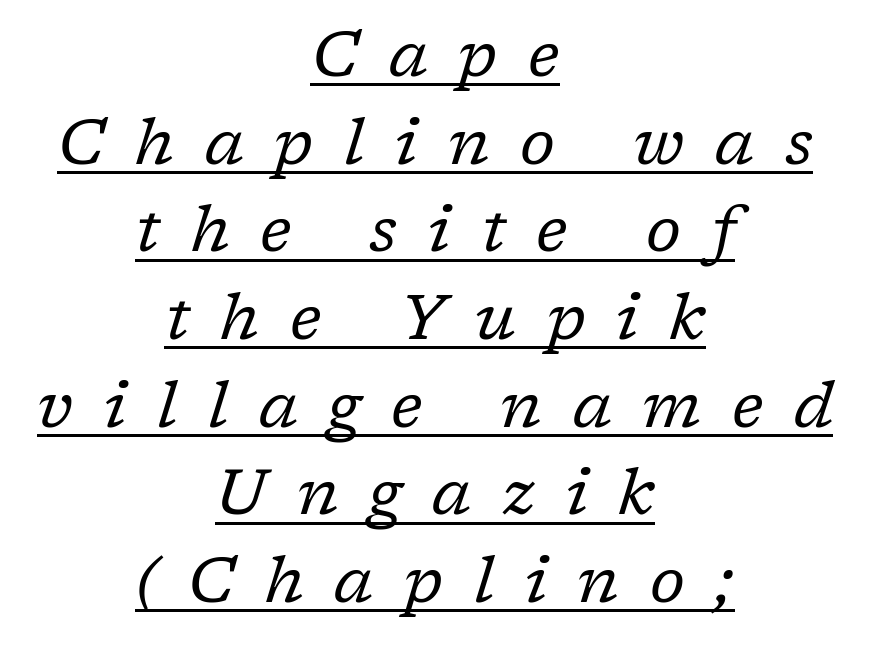
{"serif": "yes", "italic": "yes", "lean": "right", "slant_degrees": 17, "bold": "no", "weight": "regular", "width": "normal", "stroke_contrast": "low", "x_height": "medium", "monospaced": "no", "underline": "yes", "align": "center", "line_spacing": "normal", "line_spacing_ratio": 1.37, "letter_spacing": "wide", "letter_spacing_em": 0.48, "glyph_px": 64}
